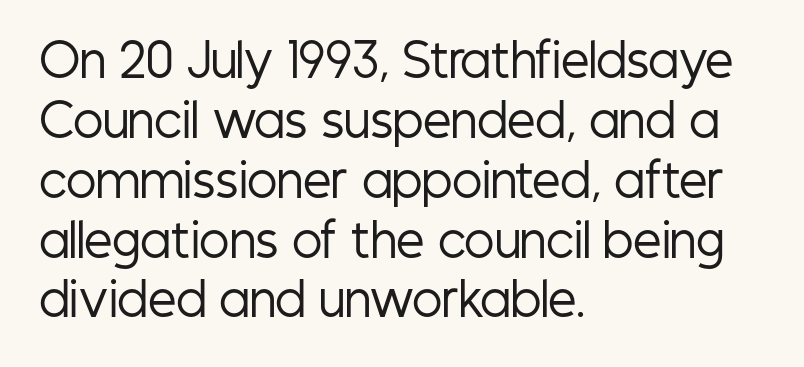
The image shows 45 px regular-weight, condensed sans-serif type, upright; set left-aligned, normal line spacing (1.33x), normal letter spacing, not underlined; low stroke contrast and a medium x-height.
